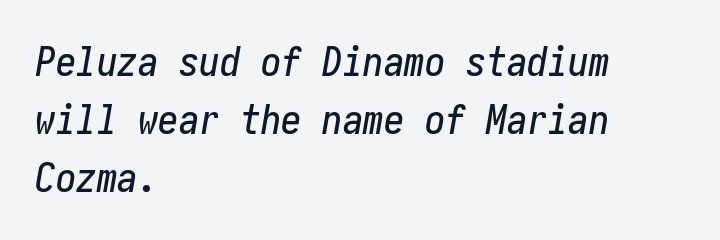
{"italic": "yes", "lean": "right", "slant_degrees": 10, "width": "condensed", "stroke_contrast": "low", "x_height": "medium", "underline": "no", "align": "left", "line_spacing": "normal", "line_spacing_ratio": 1.42, "letter_spacing": "normal", "letter_spacing_em": 0.0, "glyph_px": 41}
